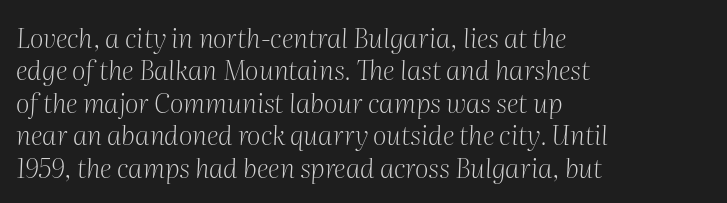
The image shows 27 px text type, italic (leaning right); set left-aligned, line spacing 1.2x, normal letter spacing, not underlined.
